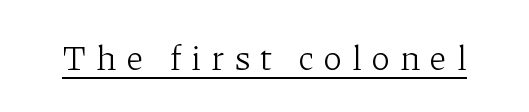
The image shows 35 px light serif type, upright; set unusually wide letter spacing (+0.3 em), underlined; low stroke contrast and a medium x-height.
